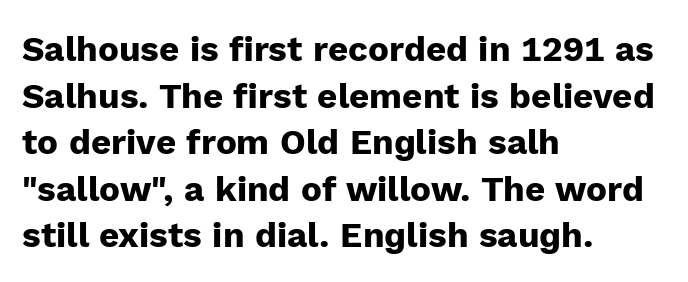
{"serif": "no", "italic": "no", "bold": "yes", "weight": "heavy", "width": "normal", "stroke_contrast": "low", "x_height": "medium", "monospaced": "no", "underline": "no", "align": "left", "line_spacing": "normal", "line_spacing_ratio": 1.33, "letter_spacing": "normal", "letter_spacing_em": 0.0, "glyph_px": 35}
